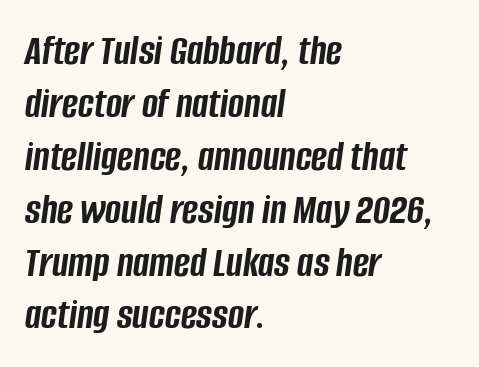
{"italic": "yes", "lean": "right", "slant_degrees": 8, "bold": "yes", "weight": "semibold", "width": "condensed", "stroke_contrast": "low", "x_height": "large", "monospaced": "no", "underline": "no", "align": "left", "line_spacing_ratio": 1.23, "letter_spacing": "normal", "letter_spacing_em": 0.0, "glyph_px": 43}
